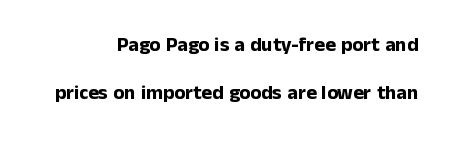
{"italic": "no", "bold": "yes", "underline": "no", "align": "right", "line_spacing": "loose", "line_spacing_ratio": 2.4, "letter_spacing": "normal", "letter_spacing_em": 0.0, "glyph_px": 20}
